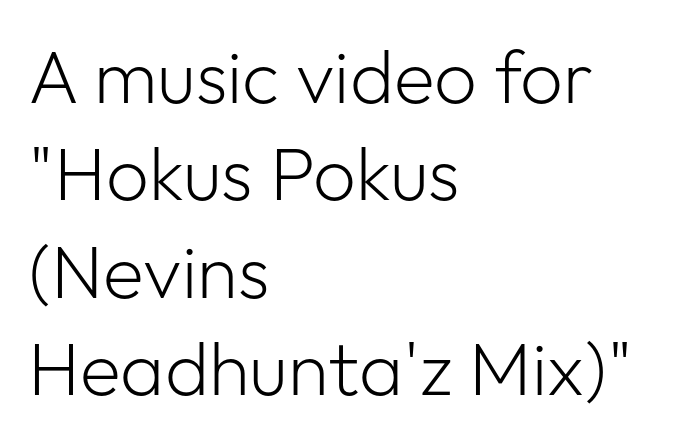
{"serif": "no", "italic": "no", "bold": "no", "weight": "light", "width": "normal", "stroke_contrast": "low", "x_height": "medium", "monospaced": "no", "underline": "no", "align": "left", "line_spacing": "normal", "line_spacing_ratio": 1.3, "letter_spacing": "normal", "letter_spacing_em": 0.0, "glyph_px": 75}
